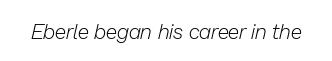
Q: Is the text bold? A: No.
Q: Is the text italic (slanted)? A: Yes, it leans right by about 13 degrees.
Q: Is the text underlined? A: No.
Q: Is the spacing between letters normal or unusually wide? A: Normal.
